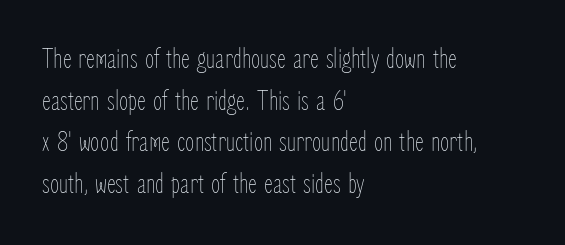
These lines keep a tight, regular rhythm from letter to letter. The passage shown is typed in a proportional face where columns would drift. No heavy texture on the line: the type isn't bold. If you drew a line through each stem, it would be perfectly vertical. The space between consecutive lines is moderate.
